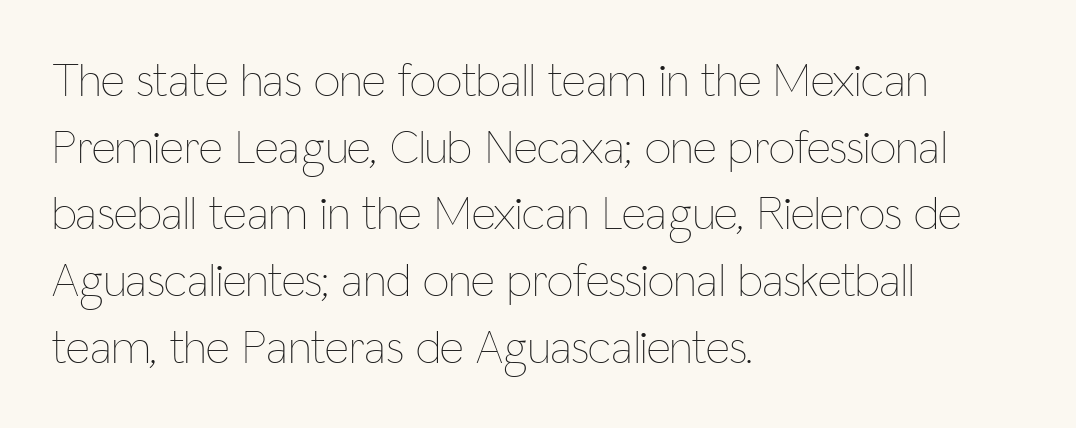
{"italic": "no", "bold": "no", "weight": "thin", "width": "condensed", "stroke_contrast": "low", "x_height": "medium", "monospaced": "no", "underline": "no", "align": "left", "line_spacing": "normal", "line_spacing_ratio": 1.42, "letter_spacing": "normal", "letter_spacing_em": 0.0, "glyph_px": 47}
